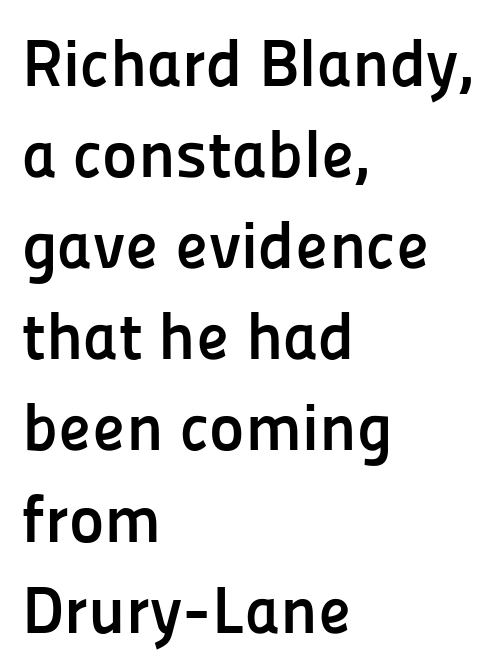
Note the varied advance widths — an 'i' is clearly narrower than an 'm'. Students, note that the glyphs here touch the page at normal intervals. This sample is left-justified, so line endings fall wherever the words run out. No italicization has been applied; the sample stays upright.
